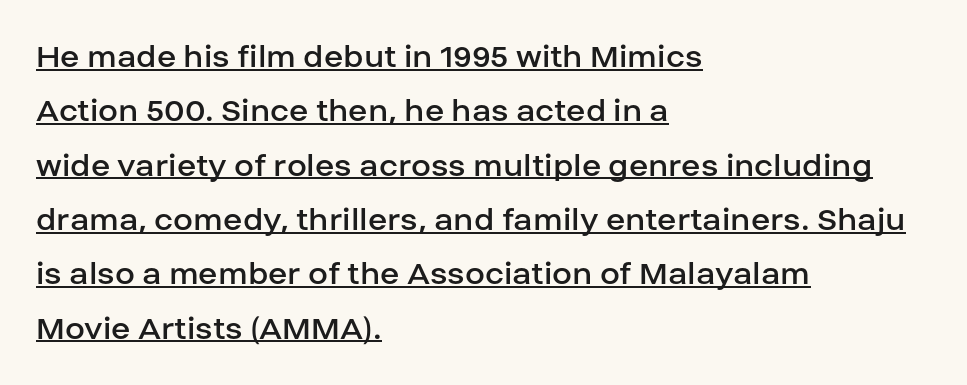
{"serif": "no", "italic": "no", "bold": "no", "weight": "regular", "width": "normal", "stroke_contrast": "low", "x_height": "large", "monospaced": "no", "underline": "yes", "align": "left", "line_spacing": "normal", "line_spacing_ratio": 1.51, "letter_spacing": "normal", "letter_spacing_em": 0.0, "glyph_px": 36}
